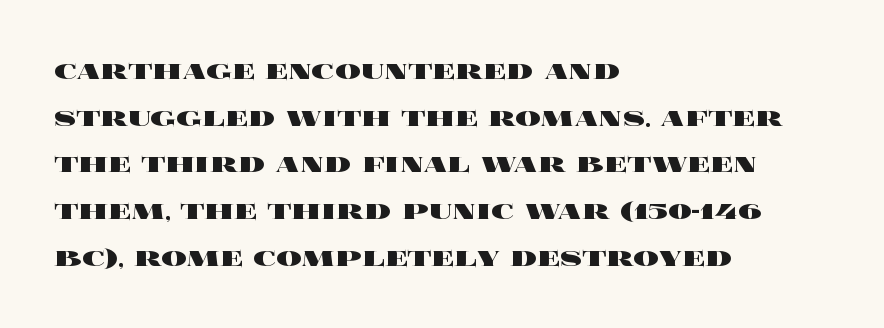
{"italic": "no", "bold": "yes", "weight": "heavy", "width": "wide", "x_height": "large", "monospaced": "no", "underline": "no", "align": "left", "line_spacing": "normal", "line_spacing_ratio": 1.46, "letter_spacing": "normal", "letter_spacing_em": 0.0, "glyph_px": 32}
